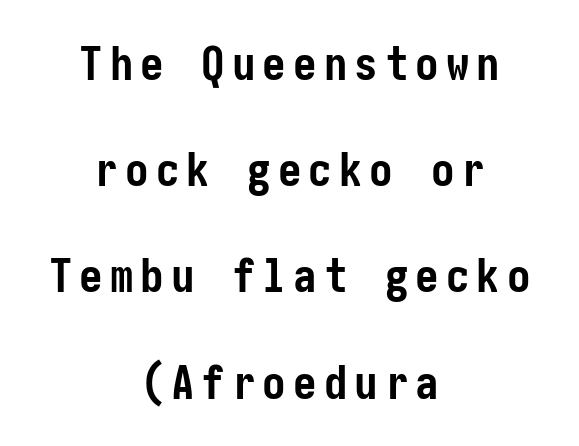
The image shows 47 px semibold, condensed sans-serif type, upright; set centered, loose line spacing (2.26x), not underlined; low stroke contrast and a medium x-height.
